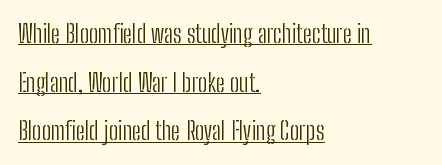
A baseline rule has been typeset under these characters. Caption: multi-line text, flush left, ragged right. Reading down the column, the eye jumps a long way to each next line. Tracking value appears to be zero — textbook default spacing.
